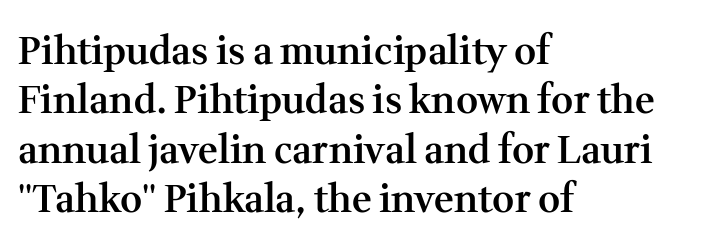
{"serif": "yes", "italic": "no", "bold": "semi", "weight": "semibold", "width": "normal", "stroke_contrast": "medium", "x_height": "medium", "monospaced": "no", "underline": "no", "align": "left", "line_spacing": "normal", "line_spacing_ratio": 1.3, "letter_spacing": "normal", "letter_spacing_em": 0.0, "glyph_px": 38}
